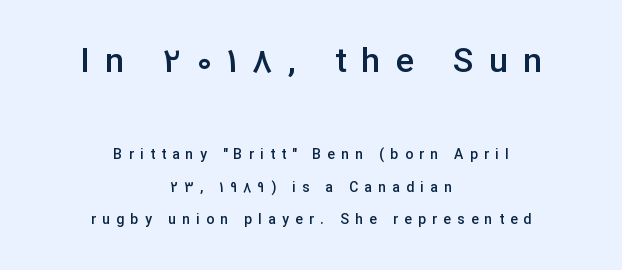
The image shows 34 px semibold sans-serif type, upright; set centered, loose line spacing (2.34x), unusually wide letter spacing (+0.45 em), not underlined; the first (top) block is 2.43x larger; low stroke contrast and a medium x-height.
